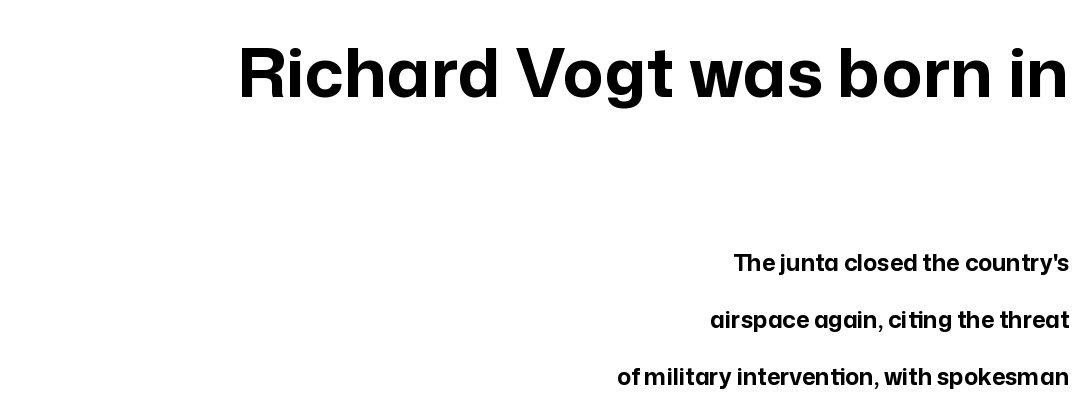
{"serif": "no", "italic": "no", "bold": "yes", "weight": "bold", "width": "normal", "stroke_contrast": "low", "x_height": "medium", "monospaced": "no", "underline": "no", "align": "right", "line_spacing": "loose", "line_spacing_ratio": 2.48, "letter_spacing": "normal", "letter_spacing_em": 0.0, "larger_block": "first", "size_ratio": 2.96, "glyph_px": 68}
